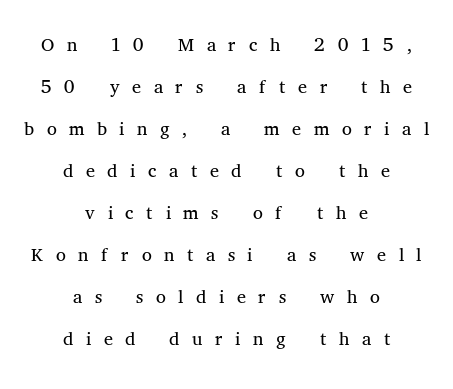
The image shows 28 px light serif type, upright; set centered, normal line spacing (1.5x), unusually wide letter spacing (+0.45 em), not underlined; medium stroke contrast and a medium x-height.
